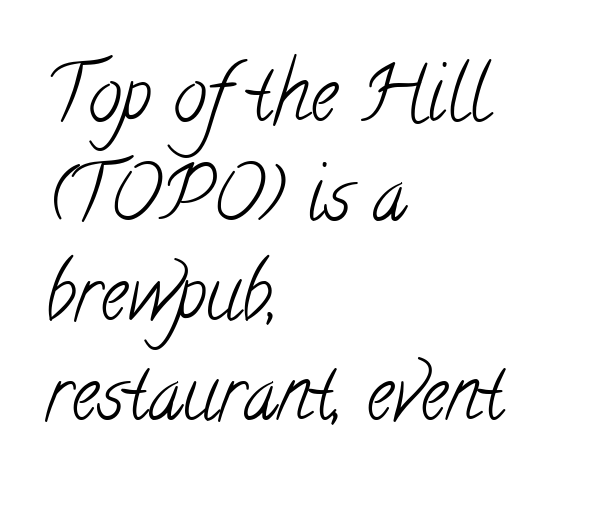
Here the designer chose a conventional face with non-uniform glyph widths. Inter-character spacing is left at the font's built-in metrics. Letterform terminals end in serifs throughout the passage. No word sits above an underline.
